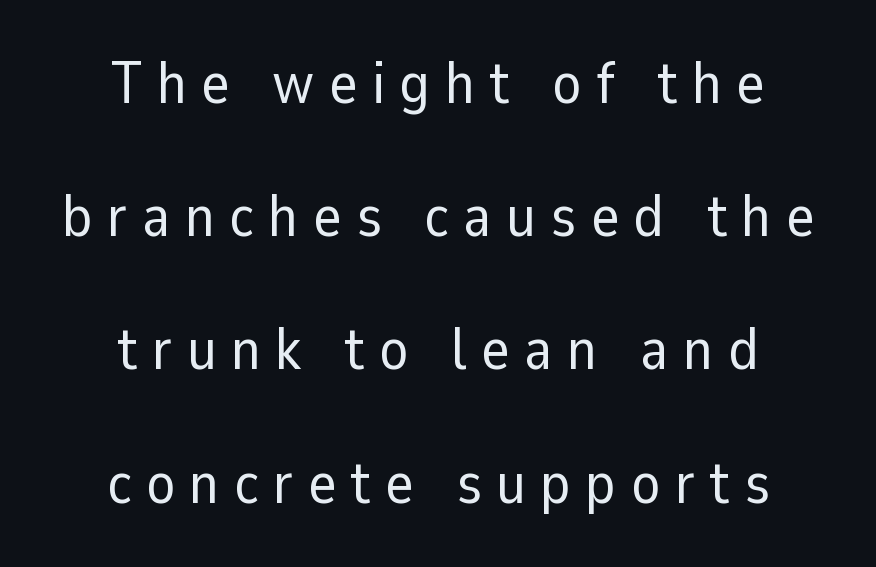
The image shows 60 px regular-weight sans-serif type, upright; set centered, loose line spacing (2.22x), unusually wide letter spacing (+0.24 em), not underlined; low stroke contrast and a medium x-height.
